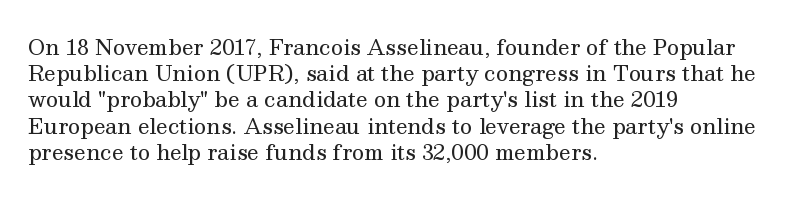
{"italic": "no", "bold": "no", "underline": "no", "align": "left", "line_spacing": "normal", "line_spacing_ratio": 1.25, "letter_spacing": "normal", "letter_spacing_em": 0.0, "glyph_px": 21}
